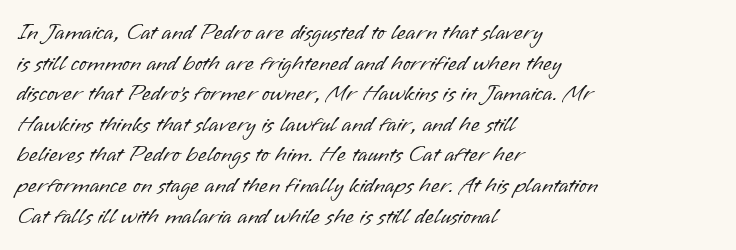
Q: Is the text bold? A: No.
Q: Is the text italic (slanted)? A: Yes.
Q: Is the text underlined? A: No.
Q: How is the paragraph aligned? A: Left-aligned.
Q: Is the spacing between letters normal or unusually wide? A: Normal.
Q: Is the spacing between lines tight, normal or loose? A: Normal.
